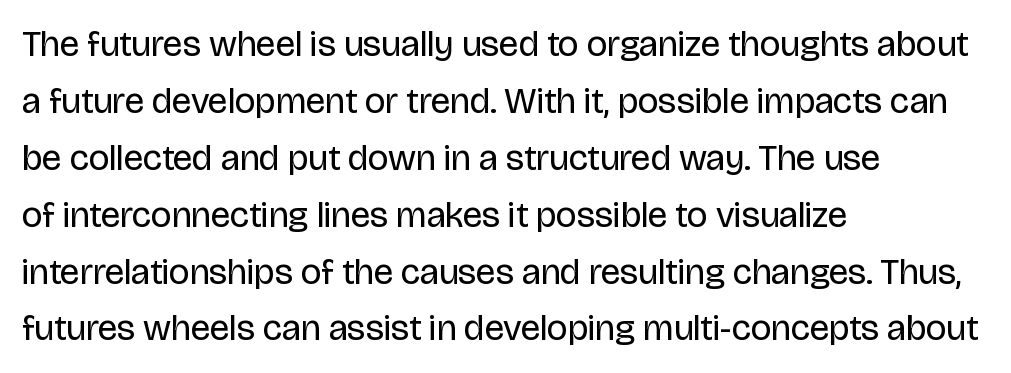
This sample has the flowing, uneven cadence of proportional lettering. Does the type have serifs? No, each stem ends abruptly. The passage shown is not underscored anywhere. These lines keep a tight, regular rhythm from letter to letter. Stroke mass is kept to a normal reading level or below.
